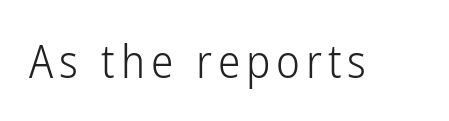
{"serif": "no", "italic": "no", "bold": "no", "weight": "light", "width": "condensed", "stroke_contrast": "low", "x_height": "medium", "monospaced": "no", "underline": "no", "glyph_px": 45}
